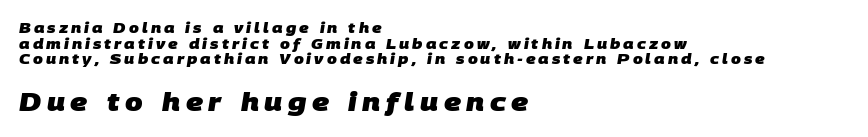
The image shows 25 px bold type; set left-aligned, tight line spacing (1.12x), unusually wide letter spacing (+0.22 em), not underlined; the second (bottom) block is 1.79x larger.
